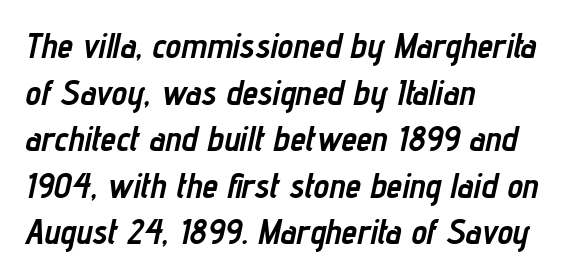
The image shows 35 px semibold, condensed type, italic (leaning right); set left-aligned, normal line spacing (1.33x), normal letter spacing, not underlined; low stroke contrast and a medium x-height.
